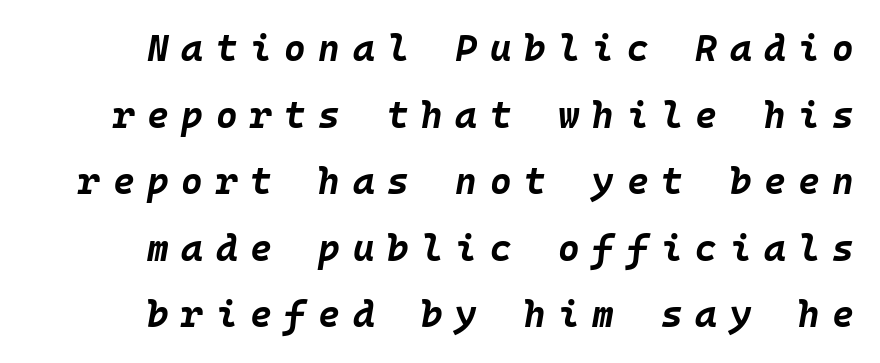
The image shows 37 px bold type, italic (leaning right), monospaced; set line spacing 1.8x, unusually wide letter spacing (+0.34 em), not underlined; low stroke contrast and a large x-height.
